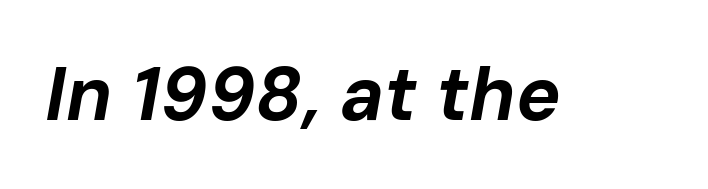
Q: Is the text bold? A: Yes.
Q: Is the text italic (slanted)? A: Yes, it leans right by about 10 degrees.
Q: Is the text underlined? A: No.
Q: Is the spacing between letters normal or unusually wide? A: Normal.
Q: Width (condensed, normal, or wide)? A: Normal.
Q: Stroke contrast? A: Low.
Q: x-height? A: Medium.
Q: Monospaced? A: No.
